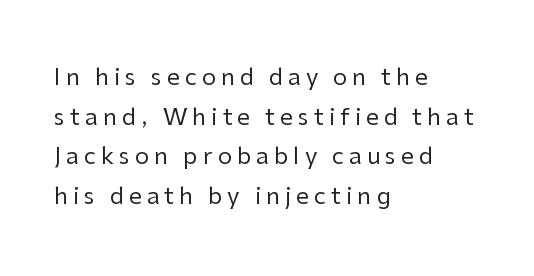
The image shows 23 px text type, upright; set left-aligned, line spacing 1.72x, unusually wide letter spacing (+0.22 em), not underlined.
